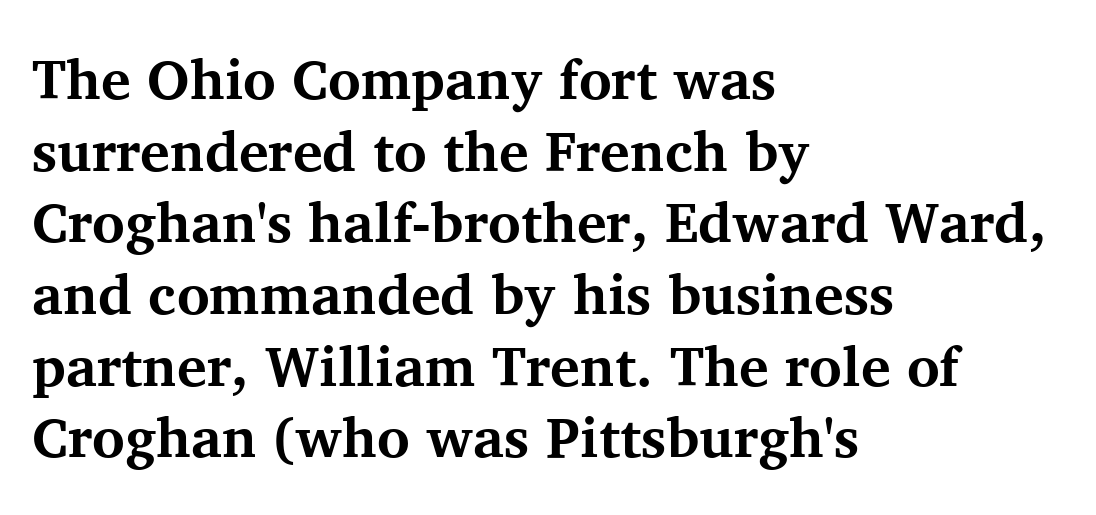
The image shows 56 px bold serif type, upright; set left-aligned, normal line spacing (1.28x), normal letter spacing, not underlined; medium stroke contrast and a medium x-height.
